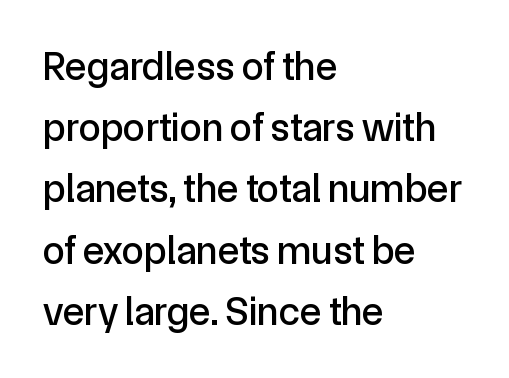
{"serif": "no", "italic": "no", "width": "normal", "x_height": "medium", "monospaced": "no", "underline": "no", "align": "left", "line_spacing": "normal", "line_spacing_ratio": 1.53, "letter_spacing": "normal", "letter_spacing_em": 0.0, "glyph_px": 40}
